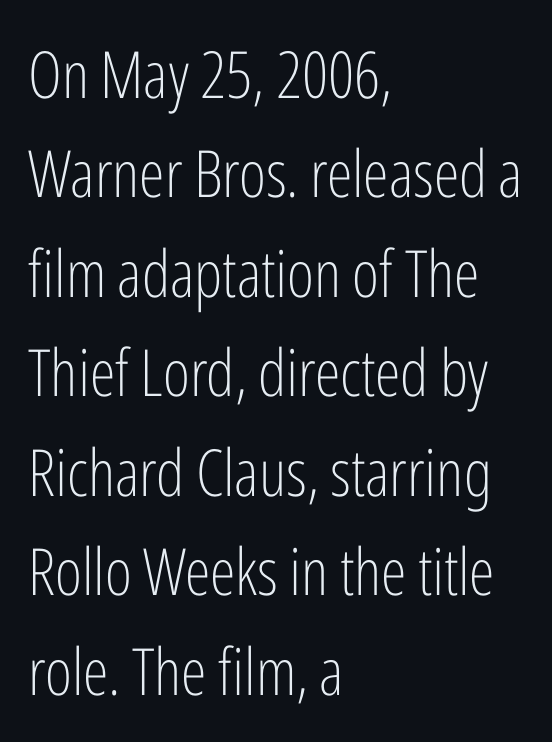
{"serif": "no", "italic": "no", "bold": "no", "weight": "light", "width": "condensed", "stroke_contrast": "low", "x_height": "medium", "monospaced": "no", "underline": "no", "align": "left", "line_spacing": "normal", "line_spacing_ratio": 1.53, "letter_spacing": "normal", "letter_spacing_em": 0.0, "glyph_px": 65}
